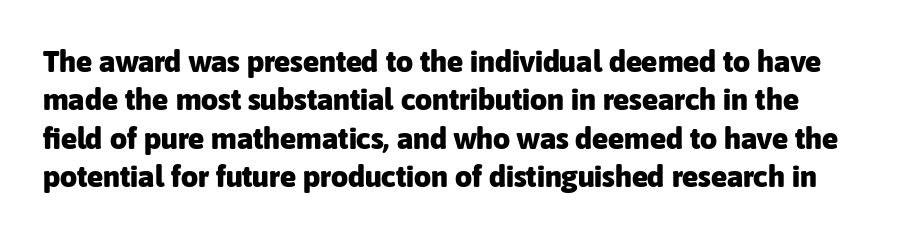
{"serif": "no", "italic": "no", "bold": "yes", "weight": "heavy", "width": "normal", "stroke_contrast": "low", "x_height": "medium", "monospaced": "no", "underline": "no", "line_spacing": "normal", "line_spacing_ratio": 1.28, "letter_spacing": "normal", "letter_spacing_em": 0.0, "glyph_px": 30}
